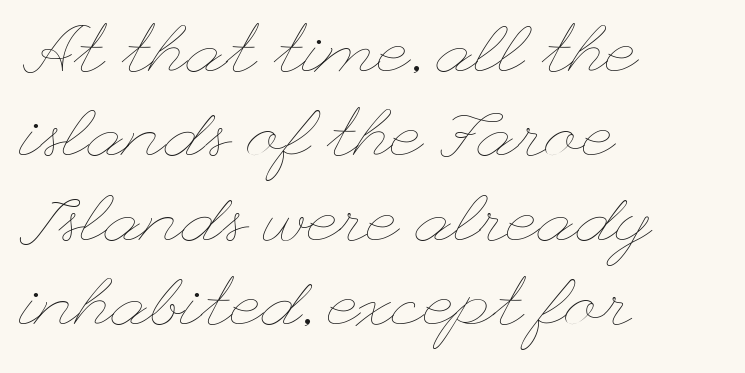
{"bold": "no", "weight": "thin", "width": "wide", "stroke_contrast": "low", "x_height": "small", "underline": "no", "align": "left", "line_spacing_ratio": 1.24, "letter_spacing": "normal", "letter_spacing_em": 0.0, "glyph_px": 68}
